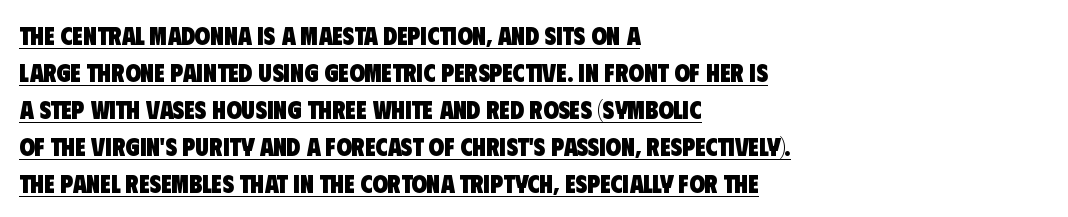
The sample's only ornament is a line tracing under the words. All the whitespace from short lines collects on the right. Thick stems and heavy bowls — unmistakably bold. Interline gaps are of average width in this sample.
